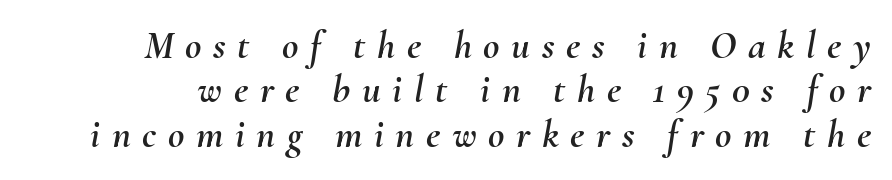
The image shows 40 px text type, italic (leaning right); set tight line spacing (1.11x), unusually wide letter spacing (+0.29 em), not underlined; medium stroke contrast and a small x-height.
